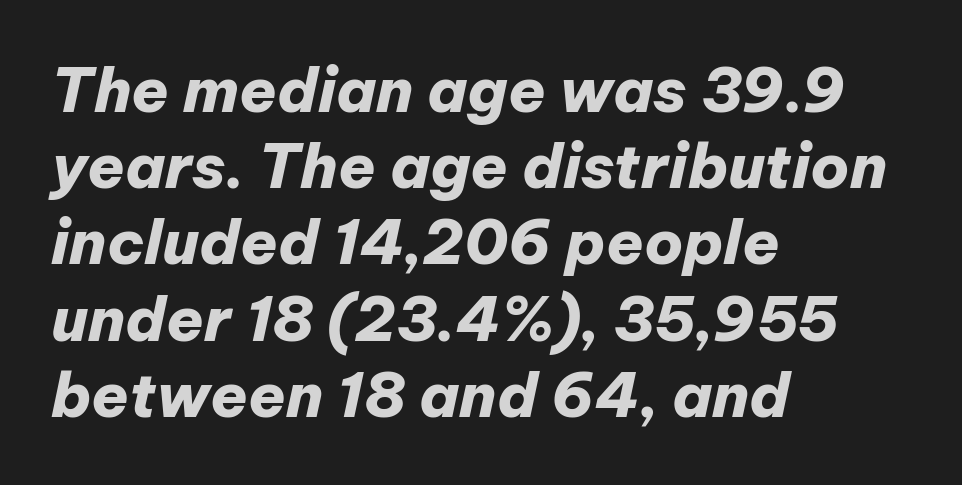
The image shows 61 px heavy type, italic (leaning right); set left-aligned, normal line spacing (1.25x), normal letter spacing, not underlined; low stroke contrast and a medium x-height.
